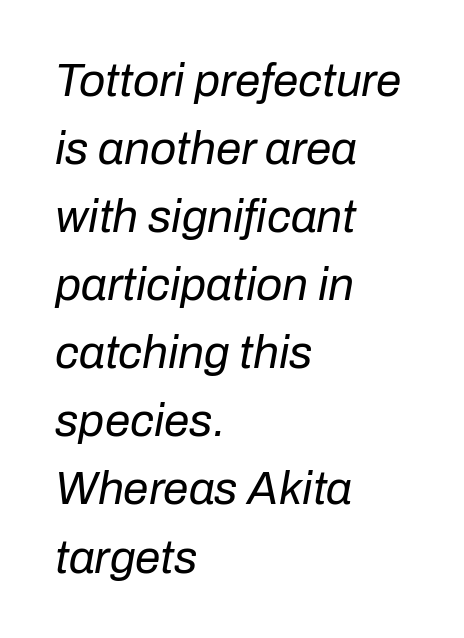
The image shows 46 px regular-weight type, italic (leaning right); set left-aligned, normal line spacing (1.48x), normal letter spacing, not underlined; low stroke contrast and a medium x-height.
